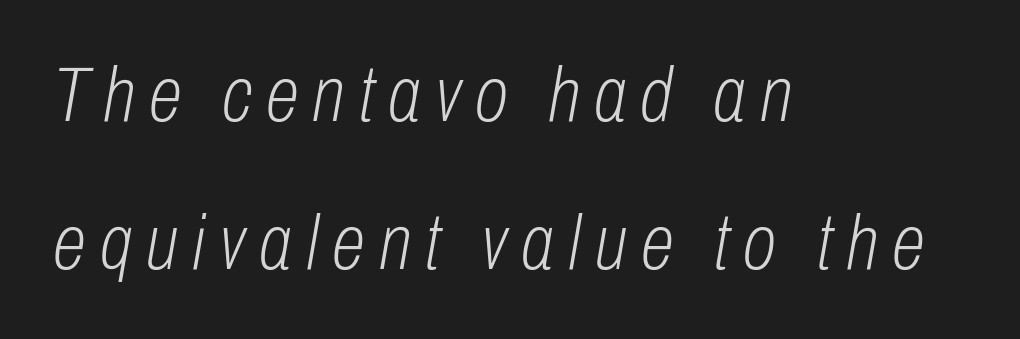
Q: Is the text bold? A: No.
Q: Is the text italic (slanted)? A: Yes, it leans right by about 10 degrees.
Q: Is the text underlined? A: No.
Q: How is the paragraph aligned? A: Left-aligned.
Q: Is the spacing between lines tight, normal or loose? A: Loose.
Q: Width (condensed, normal, or wide)? A: Condensed.
Q: Stroke contrast? A: Low.
Q: x-height? A: Medium.
Q: Monospaced? A: No.
